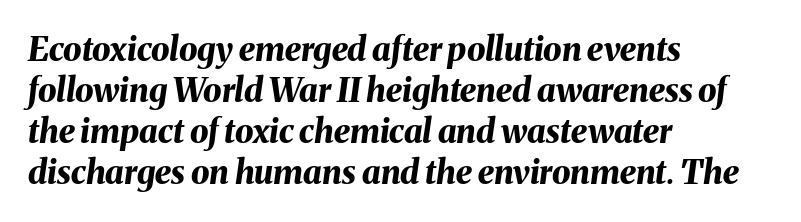
These lines stack with their left ends in a neat column. Tracking value appears to be zero — textbook default spacing. The sample has been set heavy, in full bold. Proportional: the letters do not fall into vertical columns. A bare baseline throughout the passage.
